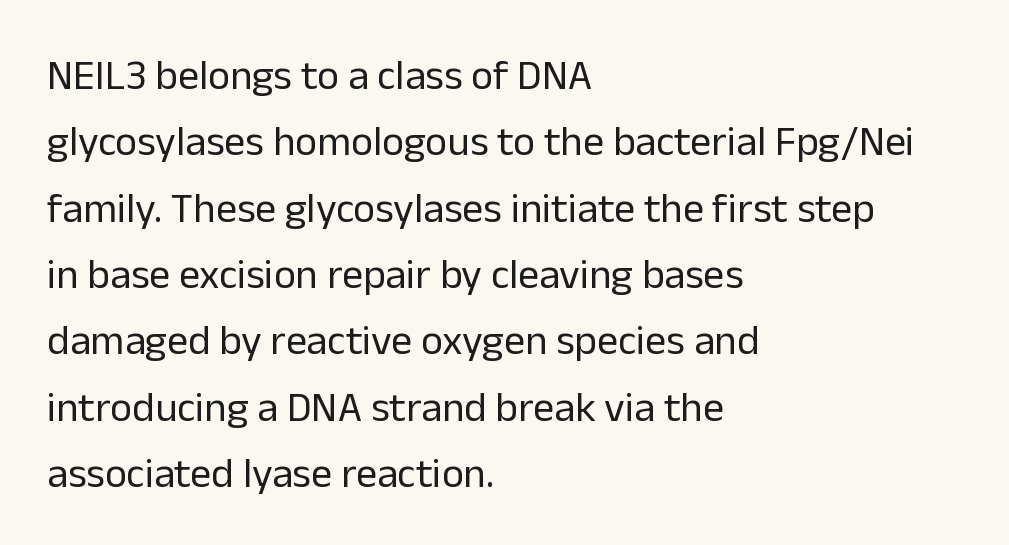
The image shows 42 px regular-weight sans-serif type, upright; set left-aligned, normal line spacing (1.58x), normal letter spacing, not underlined; low stroke contrast and a medium x-height.
